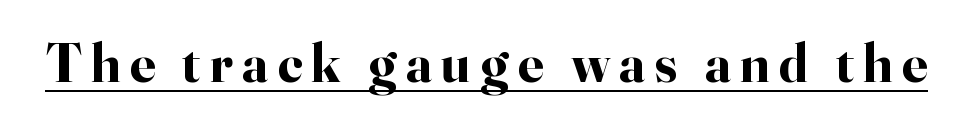
Does the lettering tilt? It doesn't — this is upright. Is this a fixed-width face? No — the glyphs have proportional, varying widths. The passage shown is emphatically bold. Glance below the letters and you will spot a drawn line. Little horizontal feet cap the strokes, marking this as serif type.
